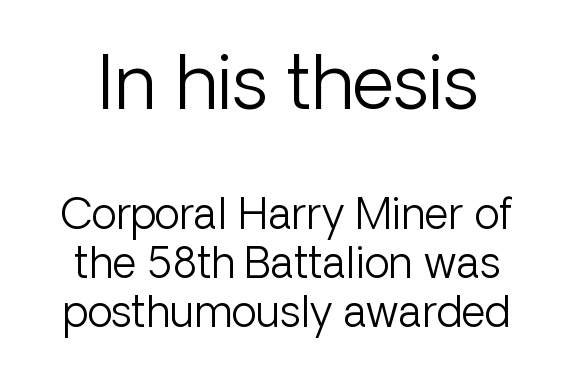
{"serif": "no", "italic": "no", "bold": "no", "weight": "light", "width": "normal", "stroke_contrast": "low", "x_height": "medium", "monospaced": "no", "underline": "no", "line_spacing_ratio": 1.16, "letter_spacing": "normal", "letter_spacing_em": 0.0, "larger_block": "first", "size_ratio": 1.74, "glyph_px": 73}
